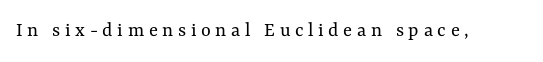
{"italic": "no", "bold": "no", "underline": "no", "letter_spacing": "wide", "letter_spacing_em": 0.22, "glyph_px": 21}
